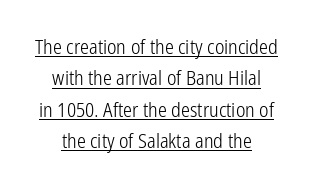
The image shows 20 px text type, upright; set centered, normal line spacing (1.57x), normal letter spacing, underlined.
